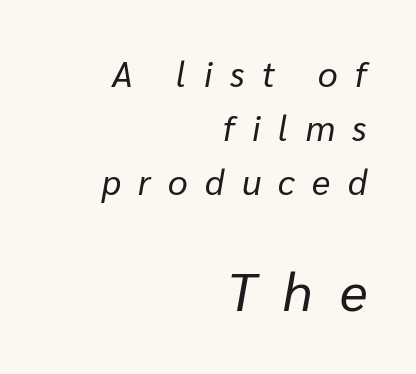
The image shows 53 px regular-weight type, italic (leaning right); set right-aligned, normal line spacing (1.55x), unusually wide letter spacing (+0.5 em), not underlined; the second (bottom) block is 1.51x larger; low stroke contrast and a medium x-height.
